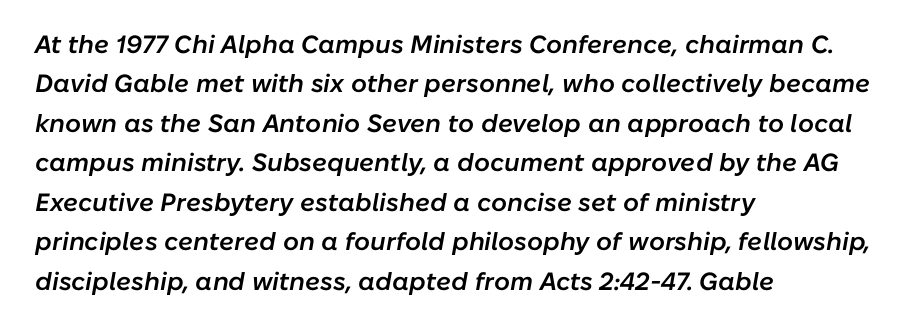
The image shows 25 px text type, italic (leaning right); set left-aligned, normal line spacing (1.58x), normal letter spacing, not underlined.
